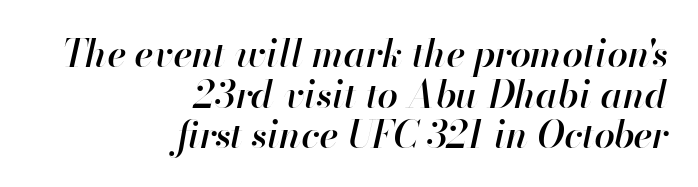
Q: Is the text bold? A: Semi-bold.
Q: Is the text italic (slanted)? A: Yes, it leans right by about 13 degrees.
Q: Is the text underlined? A: No.
Q: How is the paragraph aligned? A: Right-aligned.
Q: Is the spacing between letters normal or unusually wide? A: Normal.
Q: Is the spacing between lines tight, normal or loose? A: Tight.
Q: Width (condensed, normal, or wide)? A: Normal.
Q: Stroke contrast? A: High.
Q: x-height? A: Small.
Q: Monospaced? A: No.
